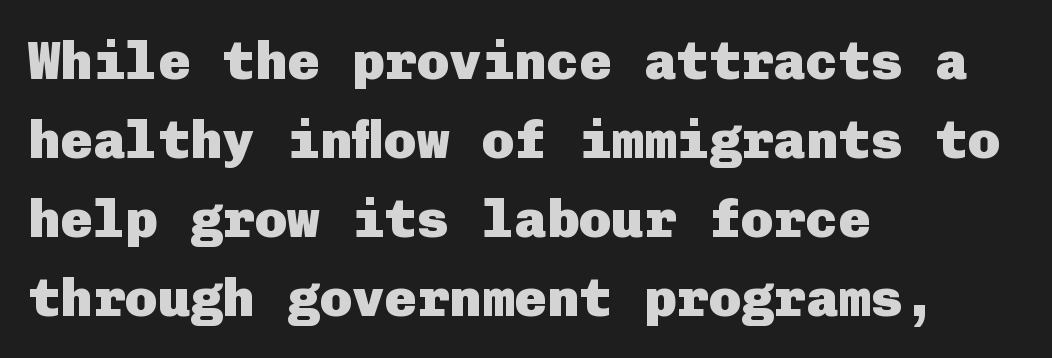
Each line starts at the same left margin while the right side varies. Rendered with straight, roman letterforms. These lines sit exactly where default settings would place them. Serif or sans? Sans — the stroke terminals are bare. No word sits above an underline.
